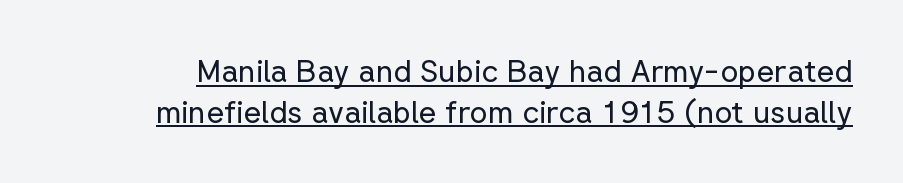
{"serif": "no", "italic": "no", "bold": "no", "weight": "regular", "width": "normal", "stroke_contrast": "low", "x_height": "medium", "monospaced": "no", "underline": "yes", "line_spacing": "normal", "line_spacing_ratio": 1.31, "letter_spacing": "normal", "letter_spacing_em": 0.0, "glyph_px": 31}
